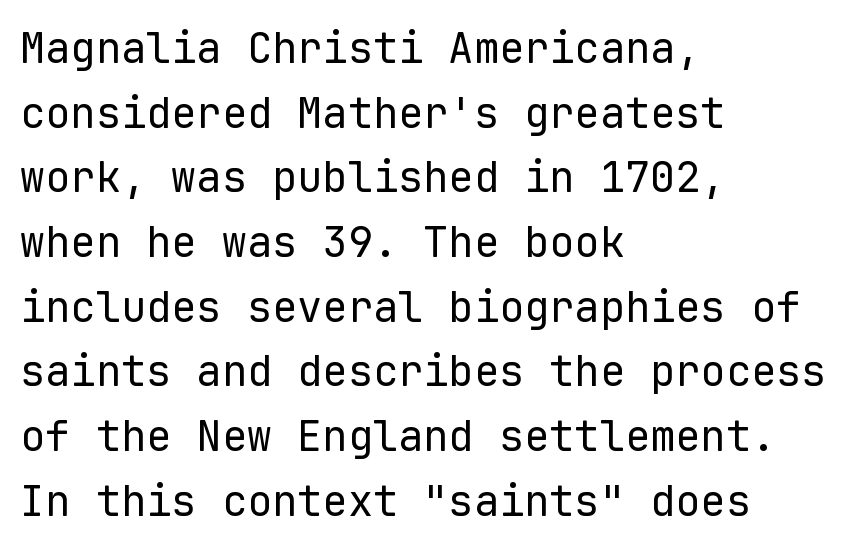
The image shows 42 px regular-weight sans-serif type, upright, monospaced; set left-aligned, normal line spacing (1.54x), normal letter spacing, not underlined; low stroke contrast and a medium x-height.
